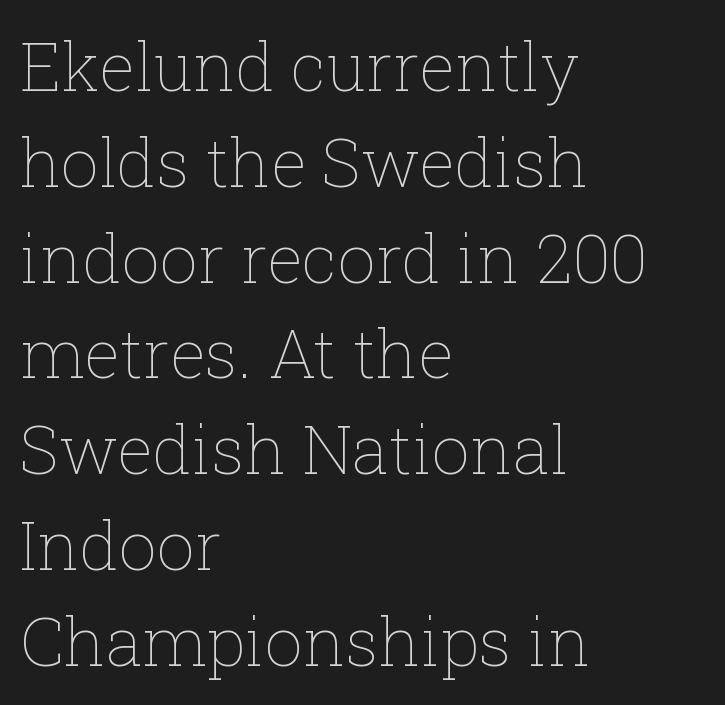
{"italic": "no", "bold": "no", "weight": "thin", "width": "normal", "stroke_contrast": "low", "x_height": "medium", "monospaced": "no", "underline": "no", "align": "left", "line_spacing": "normal", "line_spacing_ratio": 1.43, "letter_spacing": "normal", "letter_spacing_em": 0.0, "glyph_px": 67}
